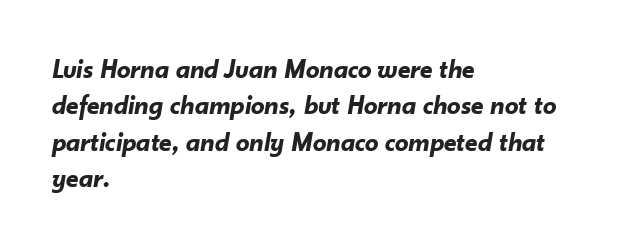
Q: Is the text bold? A: Yes.
Q: Is the text italic (slanted)? A: Yes, it leans right by about 10 degrees.
Q: Is the text underlined? A: No.
Q: How is the paragraph aligned? A: Left-aligned.
Q: Is the spacing between letters normal or unusually wide? A: Normal.
Q: Is the spacing between lines tight, normal or loose? A: Normal.
